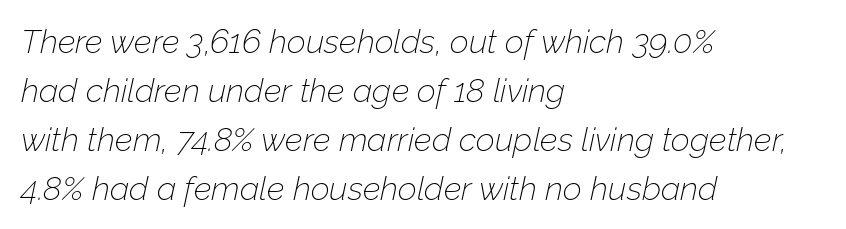
Q: Is the text bold? A: No.
Q: Is the text italic (slanted)? A: Yes, it leans right by about 12 degrees.
Q: Is the text underlined? A: No.
Q: How is the paragraph aligned? A: Left-aligned.
Q: Is the spacing between letters normal or unusually wide? A: Normal.
Q: Is the spacing between lines tight, normal or loose? A: Normal.
Q: Width (condensed, normal, or wide)? A: Normal.
Q: Stroke contrast? A: Low.
Q: x-height? A: Medium.
Q: Monospaced? A: No.
